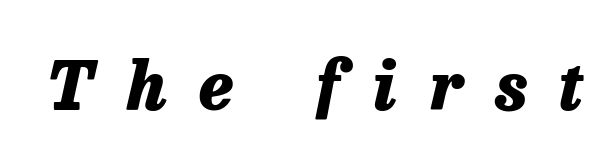
The image shows 67 px heavy type, italic (leaning right); set unusually wide letter spacing (+0.49 em), not underlined; low stroke contrast and a medium x-height.
